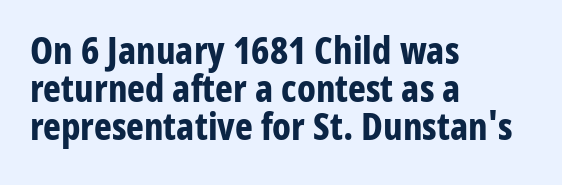
The image shows 38 px bold, condensed sans-serif type, upright; set left-aligned, tight line spacing (1.0x), normal letter spacing, not underlined; low stroke contrast and a medium x-height.
